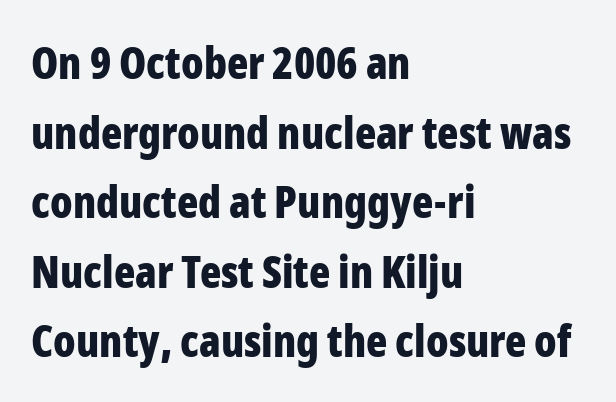
The image shows 44 px bold, condensed sans-serif type, upright; set left-aligned, normal line spacing (1.58x), normal letter spacing, not underlined; low stroke contrast and a medium x-height.
